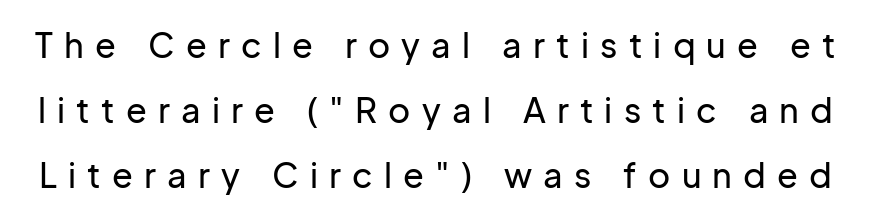
Q: Is the text italic (slanted)? A: No, it is upright.
Q: Is the typeface a serif or a sans-serif typeface? A: Sans-serif.
Q: Is the text underlined? A: No.
Q: Is the spacing between letters normal or unusually wide? A: Unusually wide.
Q: Is the spacing between lines tight, normal or loose? A: Loose.
Q: Width (condensed, normal, or wide)? A: Normal.
Q: Stroke contrast? A: Low.
Q: x-height? A: Medium.
Q: Monospaced? A: No.
